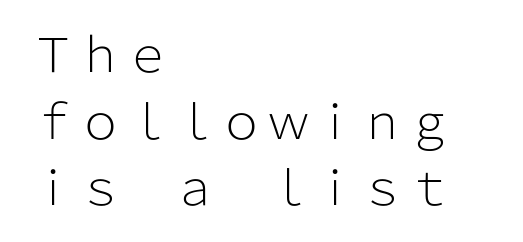
Weight class: somewhere from thin through regular. Posture: upright roman. Reading down the block, your eye returns to a fixed left position each line. Only glyphs here, with clear space below each row. The face used here is rendered with its standard letterfit.
